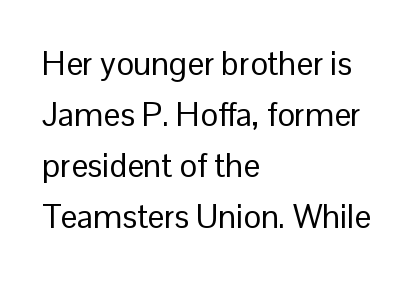
{"serif": "no", "italic": "no", "bold": "no", "weight": "regular", "width": "normal", "stroke_contrast": "low", "x_height": "medium", "monospaced": "no", "underline": "no", "align": "left", "line_spacing": "normal", "line_spacing_ratio": 1.55, "letter_spacing": "normal", "letter_spacing_em": 0.0, "glyph_px": 33}
